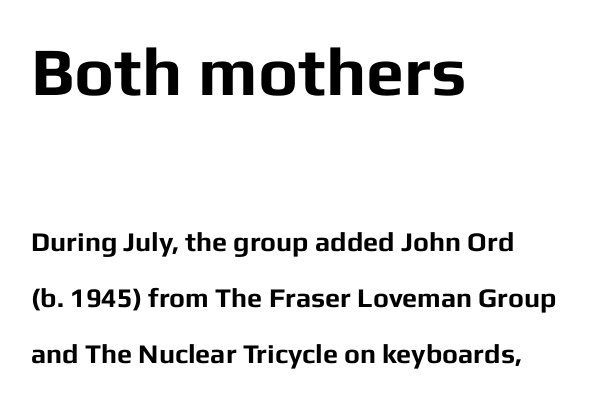
The image shows 68 px bold sans-serif type, upright; set left-aligned, loose line spacing (2.06x), normal letter spacing, not underlined; the first (top) block is 2.52x larger; low stroke contrast and a medium x-height.
